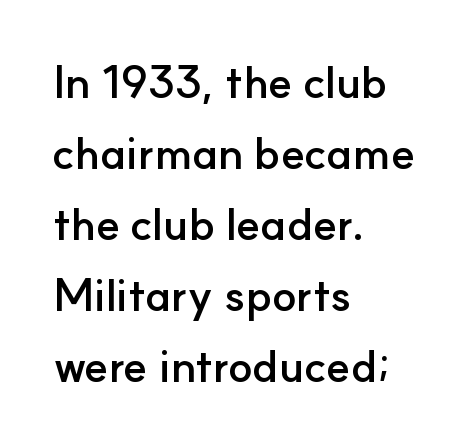
Q: Is the text bold? A: Yes.
Q: Is the text italic (slanted)? A: No, it is upright.
Q: Is the typeface a serif or a sans-serif typeface? A: Sans-serif.
Q: Is the text underlined? A: No.
Q: How is the paragraph aligned? A: Left-aligned.
Q: Is the spacing between letters normal or unusually wide? A: Normal.
Q: Is the spacing between lines tight, normal or loose? A: Normal.
Q: Width (condensed, normal, or wide)? A: Normal.
Q: Stroke contrast? A: Low.
Q: x-height? A: Small.
Q: Monospaced? A: No.
